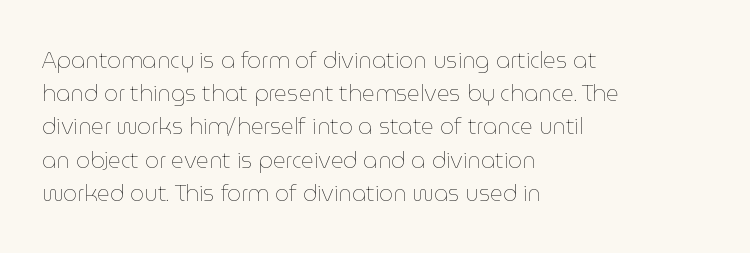
The image shows 22 px text type, upright; set left-aligned, normal line spacing (1.51x), normal letter spacing, not underlined.
